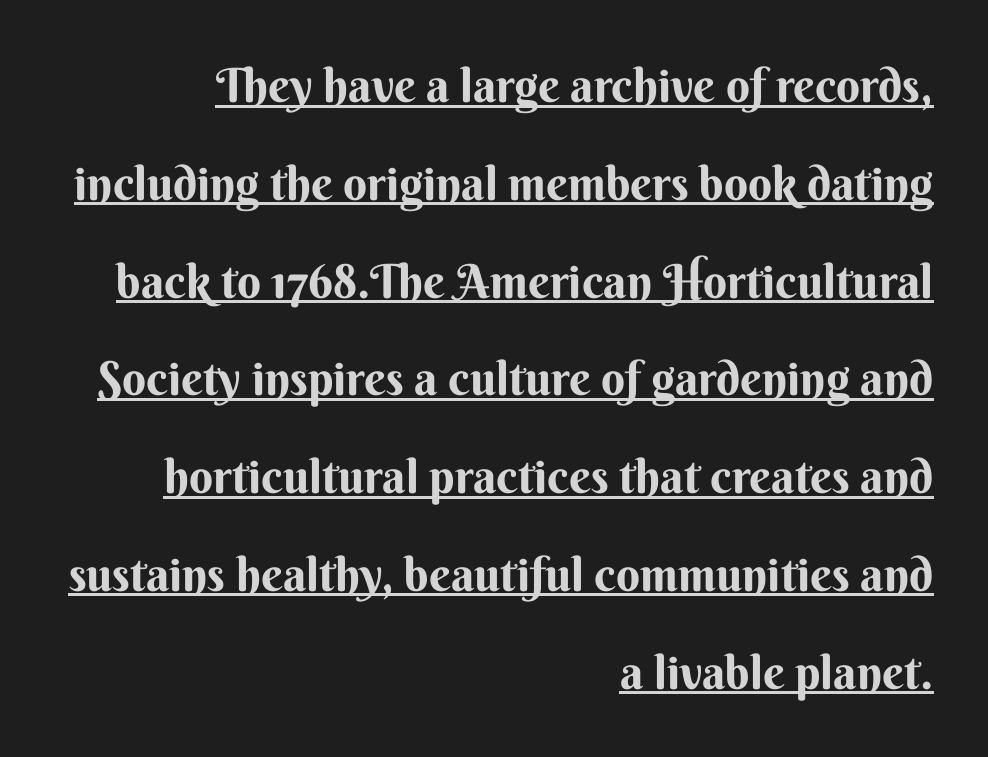
Q: Is the text italic (slanted)? A: No, it is upright.
Q: Is the typeface a serif or a sans-serif typeface? A: Sans-serif.
Q: Is the text underlined? A: Yes.
Q: How is the paragraph aligned? A: Right-aligned.
Q: Is the spacing between letters normal or unusually wide? A: Normal.
Q: Is the spacing between lines tight, normal or loose? A: Loose.
Q: Width (condensed, normal, or wide)? A: Normal.
Q: Stroke contrast? A: Medium.
Q: x-height? A: Small.
Q: Monospaced? A: No.
